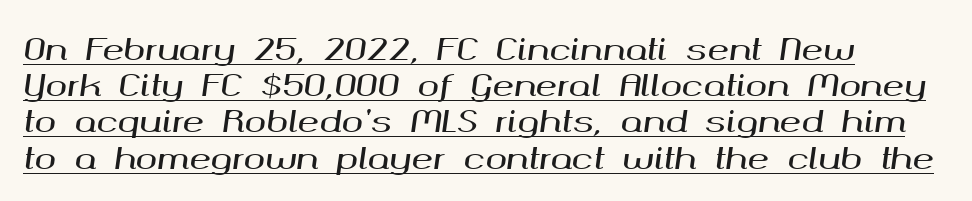
Q: Is the text italic (slanted)? A: Yes, it leans right by about 8 degrees.
Q: Is the text underlined? A: Yes.
Q: How is the paragraph aligned? A: Left-aligned.
Q: Is the spacing between letters normal or unusually wide? A: Normal.
Q: Is the spacing between lines tight, normal or loose? A: Normal.
Q: Width (condensed, normal, or wide)? A: Wide.
Q: Stroke contrast? A: Medium.
Q: x-height? A: Medium.
Q: Monospaced? A: No.
